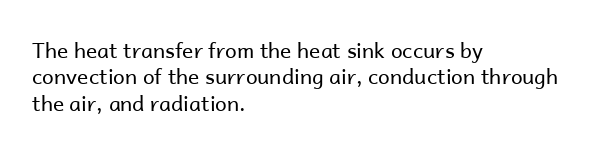
The rendering uses a moderate line-height, typical for paragraphs. Only glyphs here, with clear space below each row. The passage is arranged the way most books set body copy — flush left. Spacing between characters is what you'd get straight out of the box.
